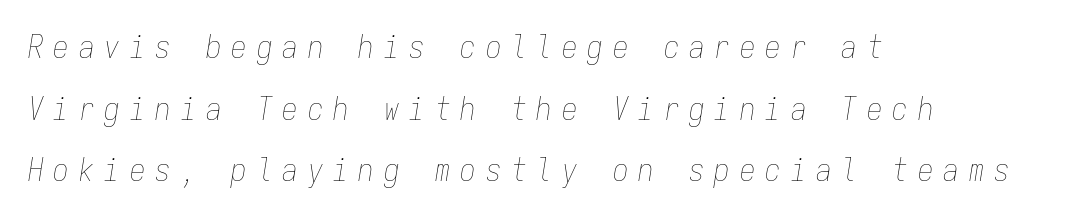
One glance says open: line gaps are wider than usual. Counters stay open thanks to moderate or lighter strokes. The ragged edge is on the right, which tells us the setting is flush left. The gaps between neighbouring characters are conspicuously large.
